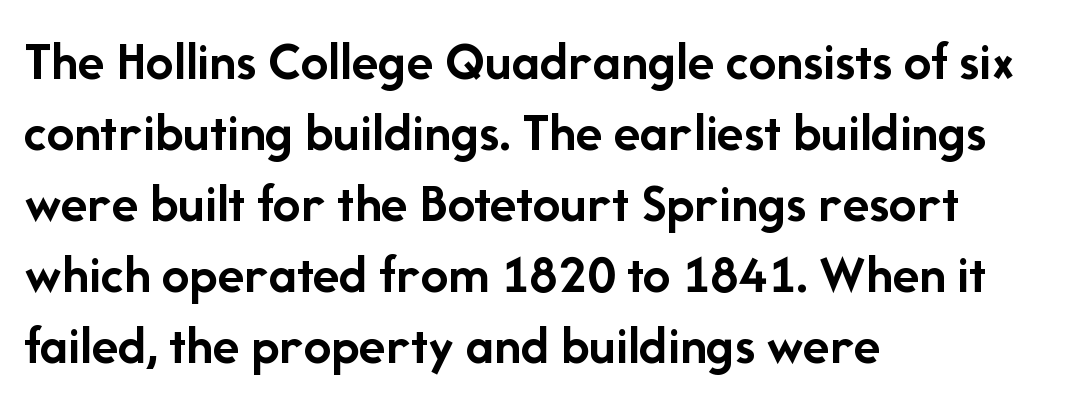
Q: Is the text bold? A: Yes.
Q: Is the text italic (slanted)? A: No, it is upright.
Q: Is the typeface a serif or a sans-serif typeface? A: Sans-serif.
Q: Is the text underlined? A: No.
Q: How is the paragraph aligned? A: Left-aligned.
Q: Is the spacing between letters normal or unusually wide? A: Normal.
Q: Is the spacing between lines tight, normal or loose? A: Normal.
Q: Width (condensed, normal, or wide)? A: Normal.
Q: Stroke contrast? A: Low.
Q: x-height? A: Medium.
Q: Monospaced? A: No.
